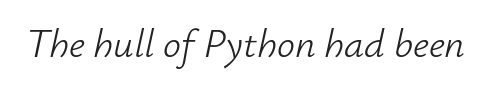
Q: Is the text bold? A: No.
Q: Is the text italic (slanted)? A: Yes, it leans right by about 12 degrees.
Q: Is the text underlined? A: No.
Q: Is the spacing between letters normal or unusually wide? A: Normal.
Q: Width (condensed, normal, or wide)? A: Normal.
Q: Stroke contrast? A: Low.
Q: x-height? A: Small.
Q: Monospaced? A: No.
